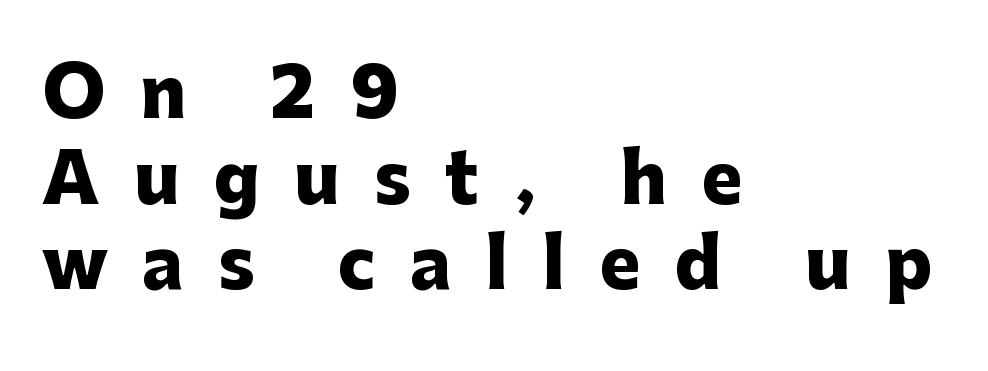
The image shows 69 px heavy sans-serif type, upright; set left-aligned, line spacing 1.24x, unusually wide letter spacing (+0.5 em), not underlined; low stroke contrast and a medium x-height.
